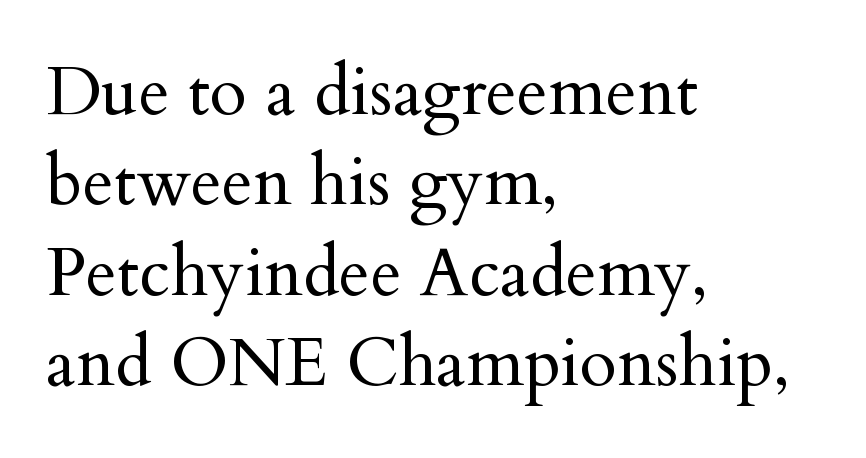
{"serif": "yes", "italic": "no", "bold": "no", "weight": "regular", "width": "normal", "stroke_contrast": "medium", "x_height": "small", "monospaced": "no", "underline": "no", "align": "left", "line_spacing": "normal", "line_spacing_ratio": 1.33, "letter_spacing": "normal", "letter_spacing_em": 0.0, "glyph_px": 68}
